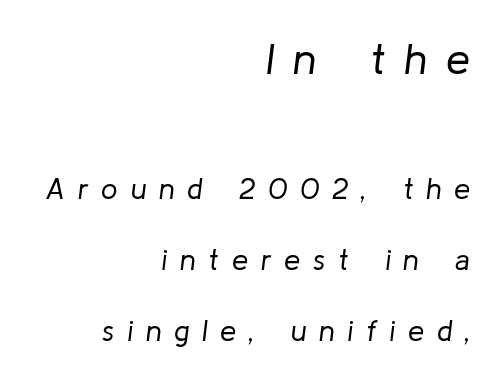
The image shows 43 px regular-weight type, italic (leaning right); set right-aligned, loose line spacing (2.44x), unusually wide letter spacing (+0.44 em), not underlined; the first (top) block is 1.48x larger; low stroke contrast and a medium x-height.
